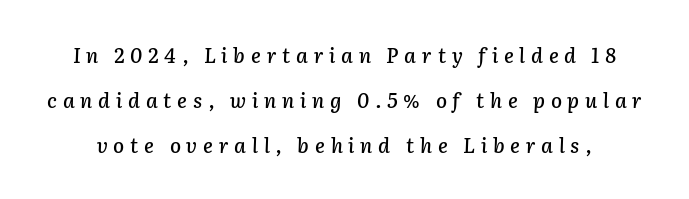
Italic: yes, the glyphs are oblique. Type without underlining. Students, note that the glyphs here are deliberately spaced far apart. This sample trades compactness for vertical openness between lines.
